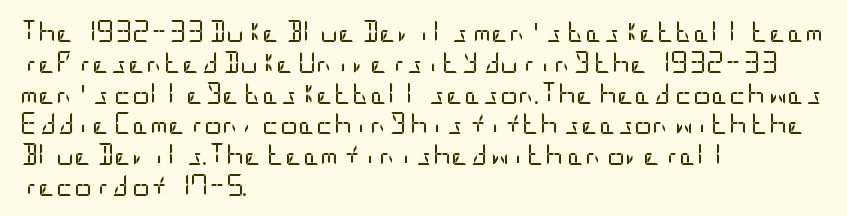
The image shows 22 px text type, upright; set left-aligned, normal line spacing (1.4x), normal letter spacing, not underlined.
